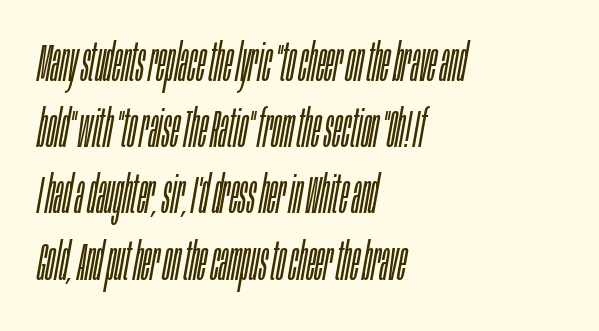
Where is the straight margin? On the left. Weight: regular or lighter. Words appear dense and cohesive because spacing is normal. Just letters on the line, the space beneath them empty. Notice how descenders clear the ascenders below comfortably — that's standard leading. Emphasis-style slanted type is in use.
